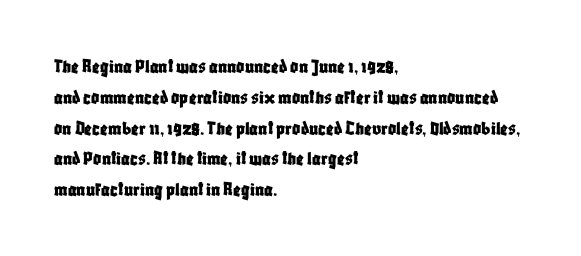
Letter spacing: default. This rendering uses left alignment, leaving the right contour irregular. The axis of the letterforms is exactly vertical. Evenly set lines give the paragraph a standard silhouette.
